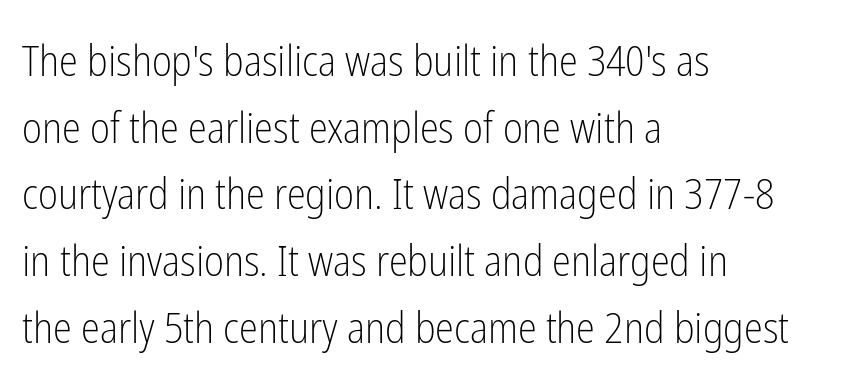
The image shows 43 px light, condensed sans-serif type, upright; set left-aligned, normal line spacing (1.55x), normal letter spacing, not underlined; low stroke contrast and a medium x-height.
